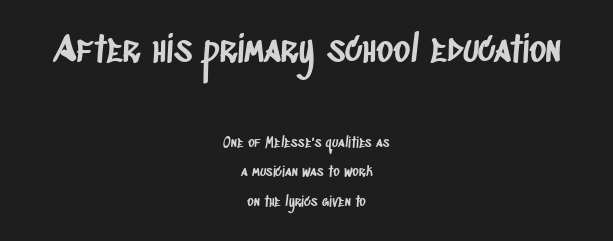
The image shows 36 px condensed sans-serif type; set centered, loose line spacing (2.11x), normal letter spacing, not underlined; the first (top) block is 2.57x larger; low stroke contrast and a large x-height.
